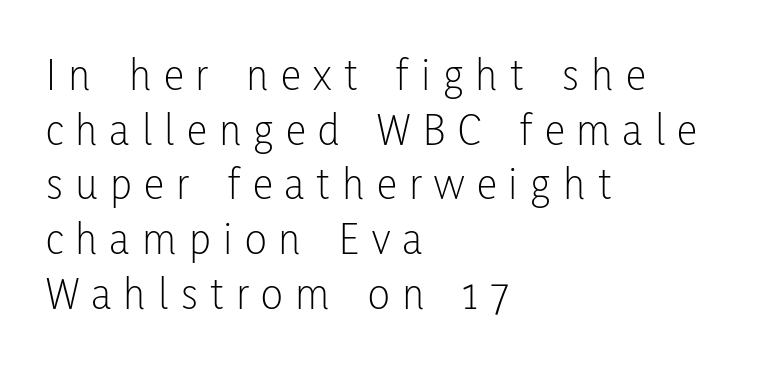
The space beneath each line is pristine and unruled. On a weight scale, this lands at 450 or below. Words appear elongated and porous because spacing is wide. Do the characters align in a grid? No, the font is proportional.
